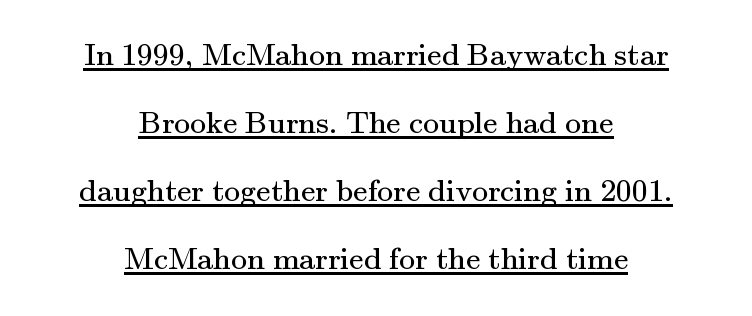
Nothing unusual about the tracking: characters are spaced as the font intends. The axis of the letterforms is exactly vertical. This reads as an unemphasized weight, regular at the heaviest. The rendering uses natural spacing where letterforms have individual widths.
